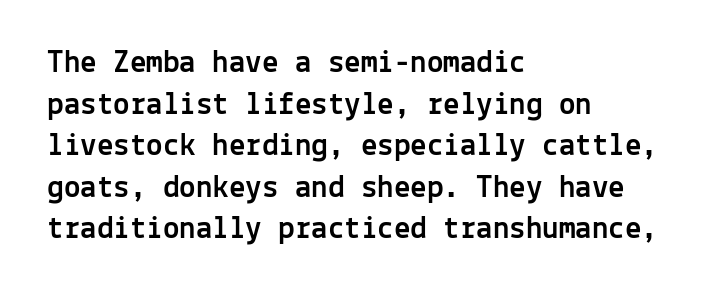
The glyphs are unaccompanied by any horizontal stroke below them. The lettering stays uniformly vertical, giving the passage a roman look. Nobody touched the tracking dial on this one. A classic flush-left, rag-right setting is used for this passage. The lines sit at an ordinary, default distance from one another.
